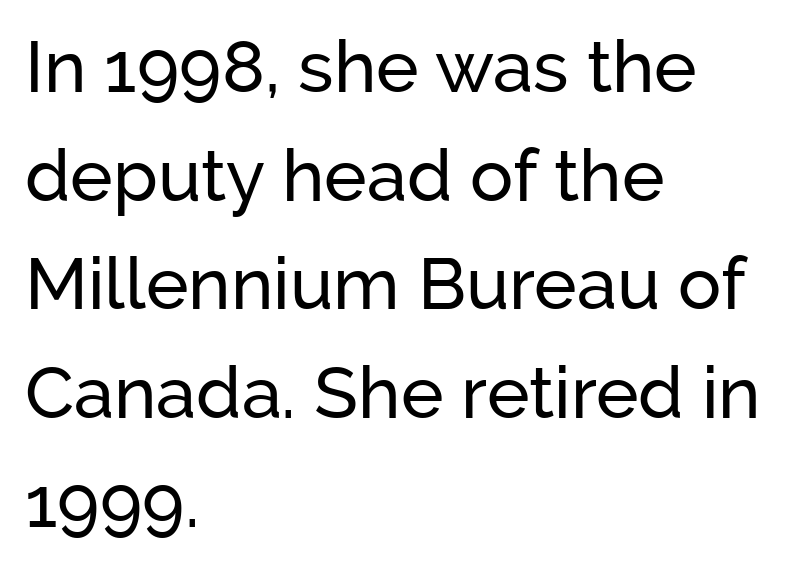
{"serif": "no", "italic": "no", "width": "normal", "stroke_contrast": "low", "x_height": "medium", "monospaced": "no", "underline": "no", "align": "left", "line_spacing": "normal", "line_spacing_ratio": 1.51, "letter_spacing": "normal", "letter_spacing_em": 0.0, "glyph_px": 72}
